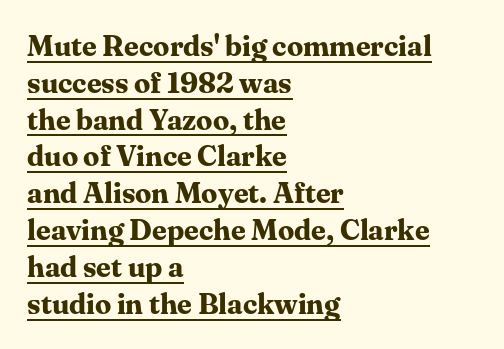
{"serif": "yes", "italic": "no", "bold": "yes", "weight": "bold", "width": "normal", "stroke_contrast": "medium", "x_height": "medium", "monospaced": "no", "underline": "yes", "align": "left", "line_spacing": "normal", "line_spacing_ratio": 1.27, "letter_spacing": "normal", "letter_spacing_em": 0.0, "glyph_px": 29}
